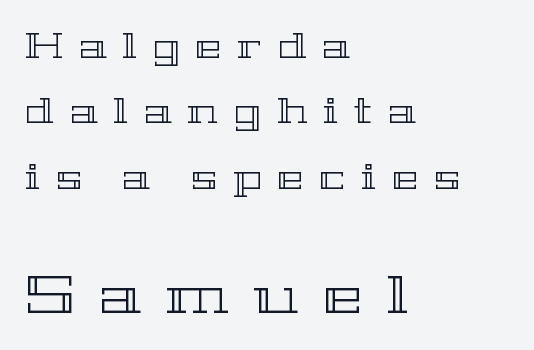
The image shows 53 px wide type, upright; set left-aligned, line spacing 1.87x, unusually wide letter spacing (+0.46 em), not underlined; the second (bottom) block is 1.51x larger; a medium x-height.
